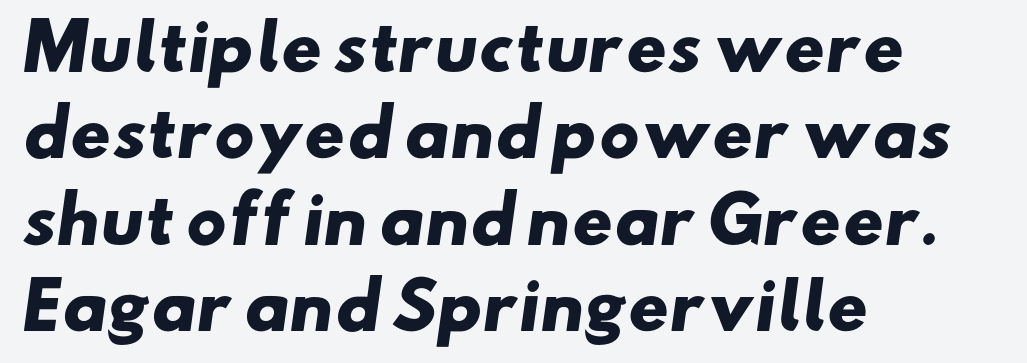
Q: Is the text bold? A: Yes.
Q: Is the typeface a serif or a sans-serif typeface? A: Sans-serif.
Q: Is the text underlined? A: No.
Q: How is the paragraph aligned? A: Left-aligned.
Q: Is the spacing between letters normal or unusually wide? A: Normal.
Q: Is the spacing between lines tight, normal or loose? A: Normal.
Q: Width (condensed, normal, or wide)? A: Wide.
Q: Stroke contrast? A: Low.
Q: x-height? A: Small.
Q: Monospaced? A: No.
